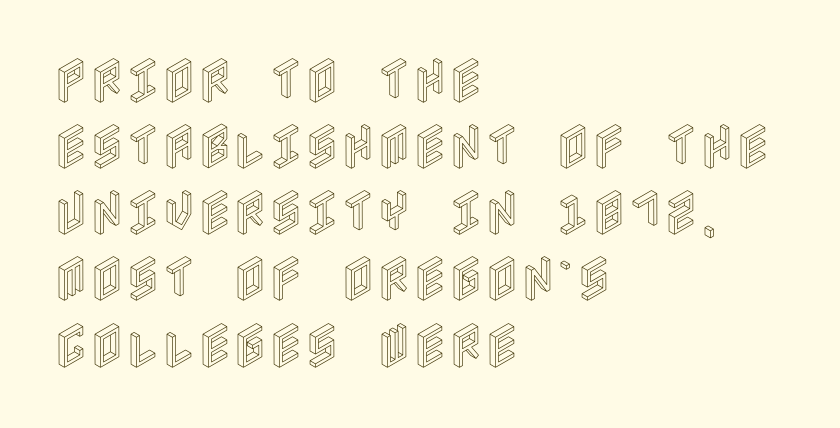
{"italic": "no", "width": "condensed", "x_height": "large", "underline": "no", "align": "left", "line_spacing": "normal", "line_spacing_ratio": 1.35, "letter_spacing": "normal", "letter_spacing_em": 0.0, "glyph_px": 49}
